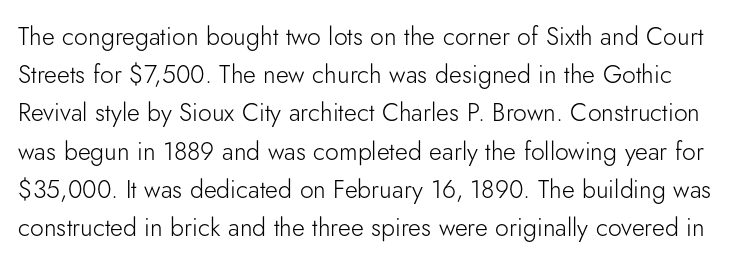
Does extra space separate the letters? No, they use regular spacing. Is this a heavy cut? Hardly; it is regular or lighter. Each new line begins a customary step beneath the previous one. Vertical strokes here are truly vertical. Has an underline been added? It has not.
